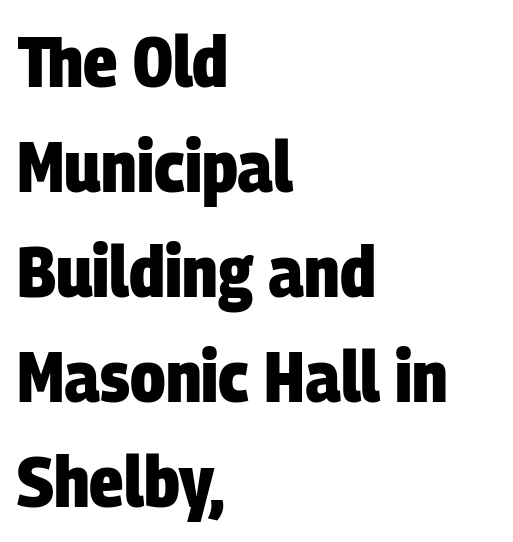
{"serif": "no", "bold": "yes", "weight": "heavy", "width": "condensed", "stroke_contrast": "low", "x_height": "large", "monospaced": "no", "underline": "no", "align": "left", "line_spacing": "normal", "line_spacing_ratio": 1.46, "letter_spacing": "normal", "letter_spacing_em": 0.0, "glyph_px": 72}
